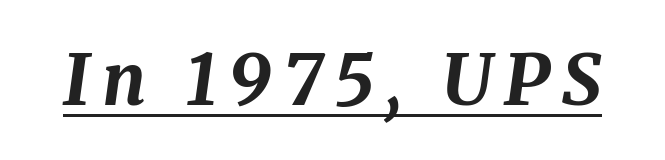
Q: Is the text bold? A: Yes.
Q: Is the text italic (slanted)? A: Yes, it leans right by about 8 degrees.
Q: Is the text underlined? A: Yes.
Q: Width (condensed, normal, or wide)? A: Normal.
Q: Stroke contrast? A: Medium.
Q: x-height? A: Medium.
Q: Monospaced? A: No.
